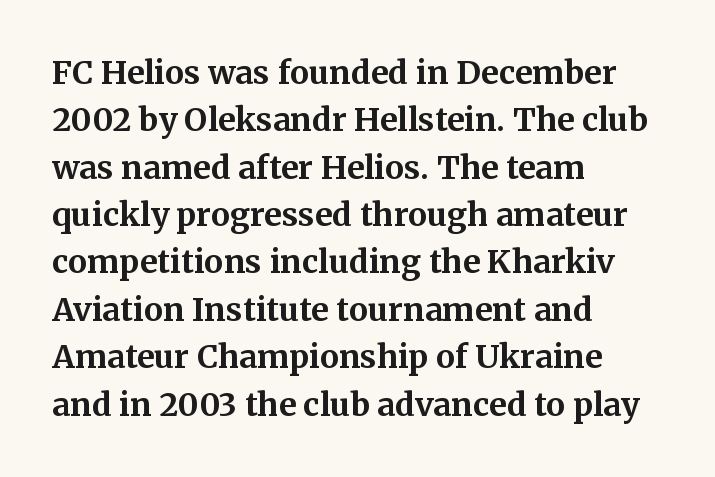
Posture: straight, roman, zero tilt. You could not count columns in this text — the font is proportionally spaced. The specimen omits any rule beneath the text block's lines. Heft: maximum for text — a bold. The paragraph shown leans on its left margin.
